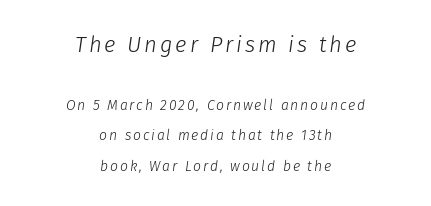
The line-height multiplier appears high, well above default. Descenders are the only things crossing below the line. Stroke thickness stays within the range of a standard reading face or lighter. A student would notice the top passage is typeset larger than what follows. This is oblique type, the kind used for emphasis or titles. Does the copy run flush right? No — it is centered line by line.
